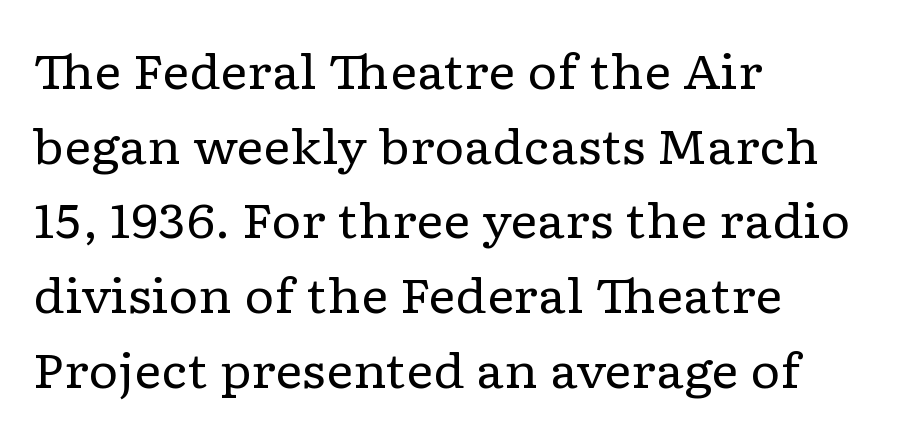
The rows are spaced the way most documents space them. Is there any slant? The stems are plumb. Underline: absent. Caption: face not bold, strokes unweighted. Leftover space on each line is placed entirely after the last word. Each word holds together tightly as a unit, with standard inter-letter gaps.
